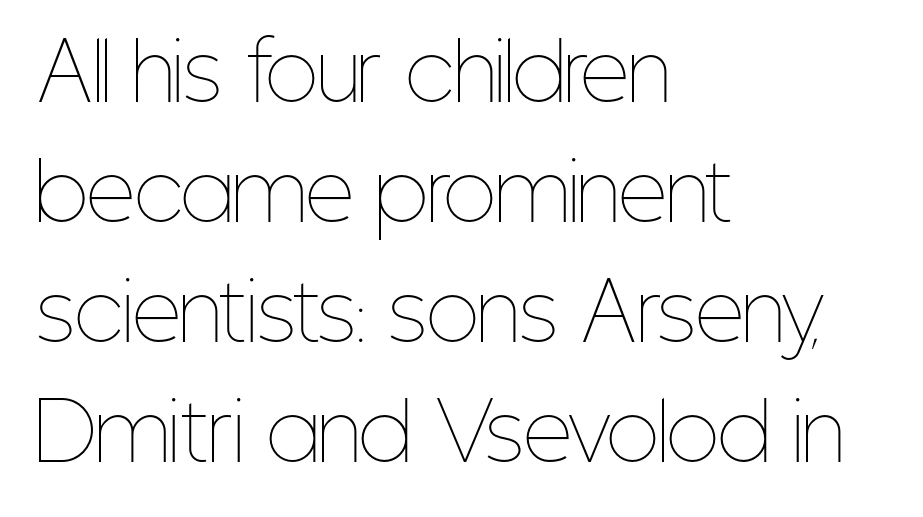
The image shows 77 px thin, condensed type, upright; set left-aligned, normal line spacing (1.56x), normal letter spacing, not underlined; low stroke contrast and a medium x-height.
